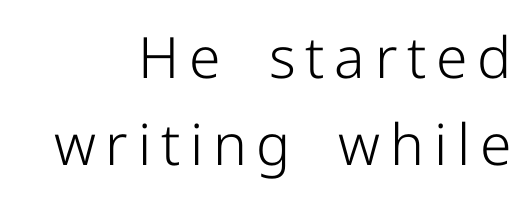
{"serif": "no", "italic": "no", "bold": "no", "weight": "light", "width": "normal", "stroke_contrast": "low", "x_height": "medium", "monospaced": "no", "underline": "no", "align": "right", "line_spacing": "normal", "line_spacing_ratio": 1.53, "glyph_px": 57}
